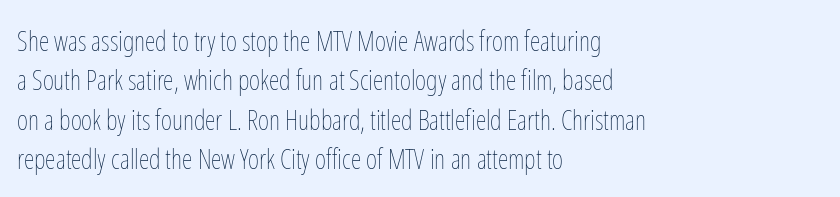
Q: Is the text bold? A: No.
Q: Is the text italic (slanted)? A: No, it is upright.
Q: Is the text underlined? A: No.
Q: How is the paragraph aligned? A: Left-aligned.
Q: Is the spacing between letters normal or unusually wide? A: Normal.
Q: Is the spacing between lines tight, normal or loose? A: Normal.
